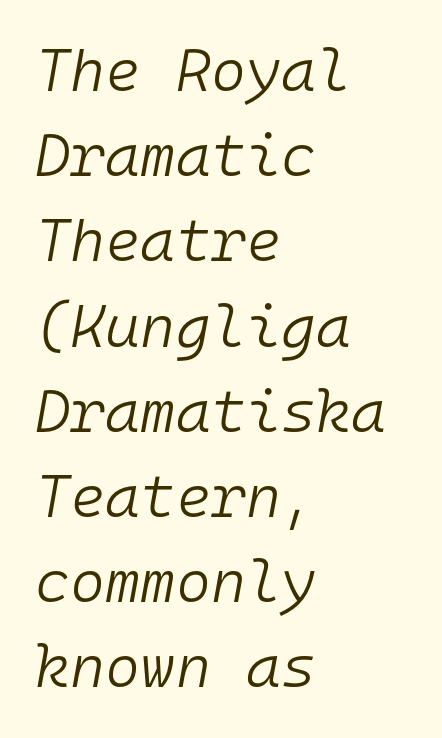
{"italic": "yes", "lean": "right", "slant_degrees": 10, "bold": "no", "weight": "light", "width": "normal", "stroke_contrast": "low", "x_height": "medium", "monospaced": "yes", "underline": "no", "align": "left", "line_spacing": "normal", "line_spacing_ratio": 1.42, "letter_spacing": "normal", "letter_spacing_em": 0.0, "glyph_px": 60}
